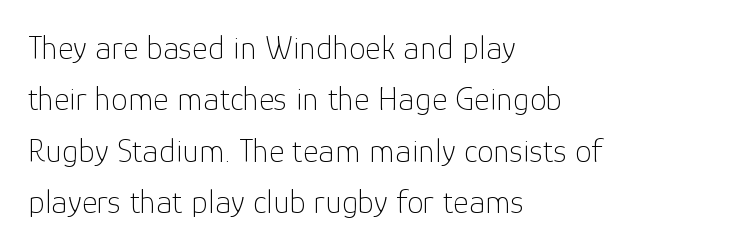
{"serif": "no", "italic": "no", "bold": "no", "weight": "thin", "width": "normal", "stroke_contrast": "low", "x_height": "medium", "monospaced": "no", "underline": "no", "align": "left", "line_spacing": "normal", "line_spacing_ratio": 1.51, "letter_spacing": "normal", "letter_spacing_em": 0.0, "glyph_px": 34}
